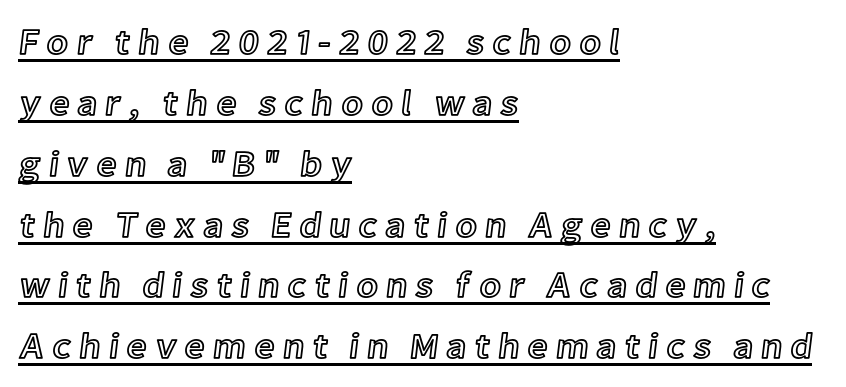
The image shows 36 px text type; set left-aligned, normal line spacing (1.69x), unusually wide letter spacing (+0.21 em), underlined; a medium x-height.
